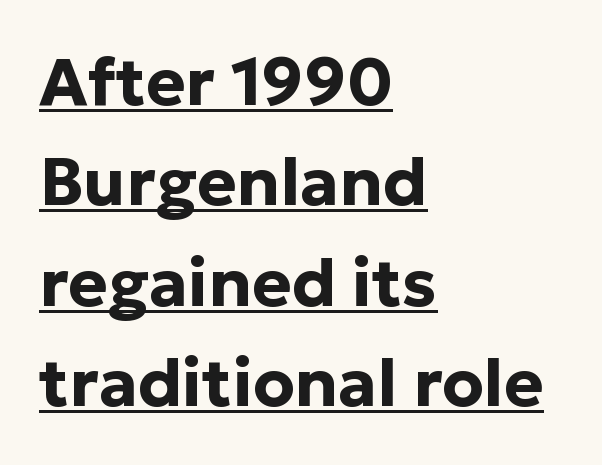
Students, observe the line beneath the letters — that is underlining. Look at the stroke-to-counter ratio: heavy, a bold. These lines stack with their left ends in a neat column. Each letter keeps its own natural width here, so spacing adapts to shape. If you measured baseline to baseline, you'd find a middling distance.
